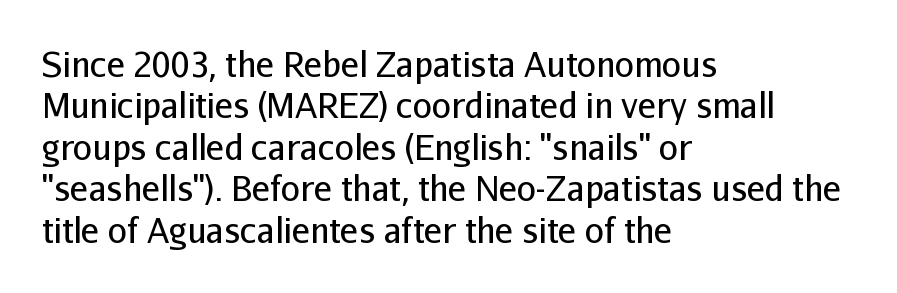
Heaviness? Minimal to ordinary, like unemphasized prose. Grotesque or geometric, the face here clearly has no serifs. Is there any slant? The stems are plumb. The glyphs are unaccompanied by any horizontal stroke below them. A typesetter would call this zero additional tracking.
